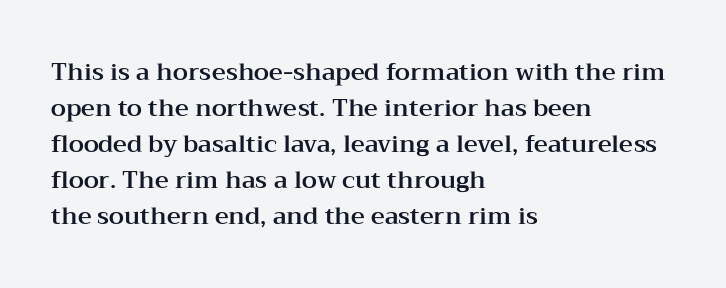
Q: Is the text italic (slanted)? A: No, it is upright.
Q: Is the text underlined? A: No.
Q: How is the paragraph aligned? A: Left-aligned.
Q: Is the spacing between letters normal or unusually wide? A: Normal.
Q: Is the spacing between lines tight, normal or loose? A: Normal.
